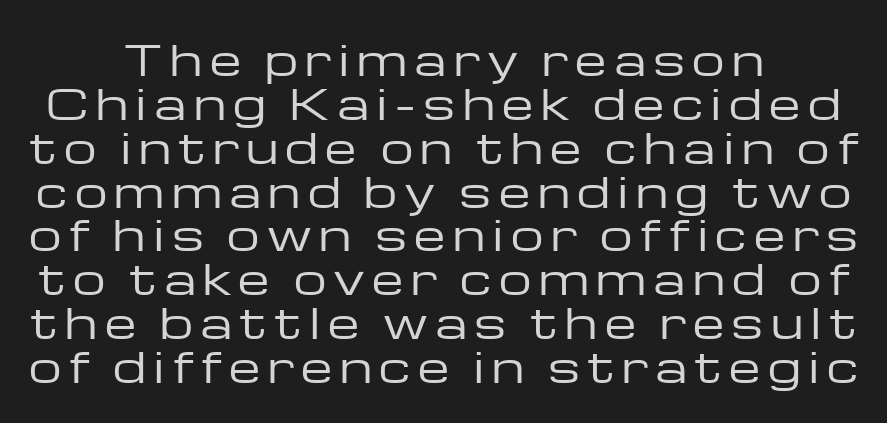
The image shows 41 px regular-weight, wide sans-serif type, upright; set tight line spacing (1.07x), not underlined; low stroke contrast and a medium x-height.
